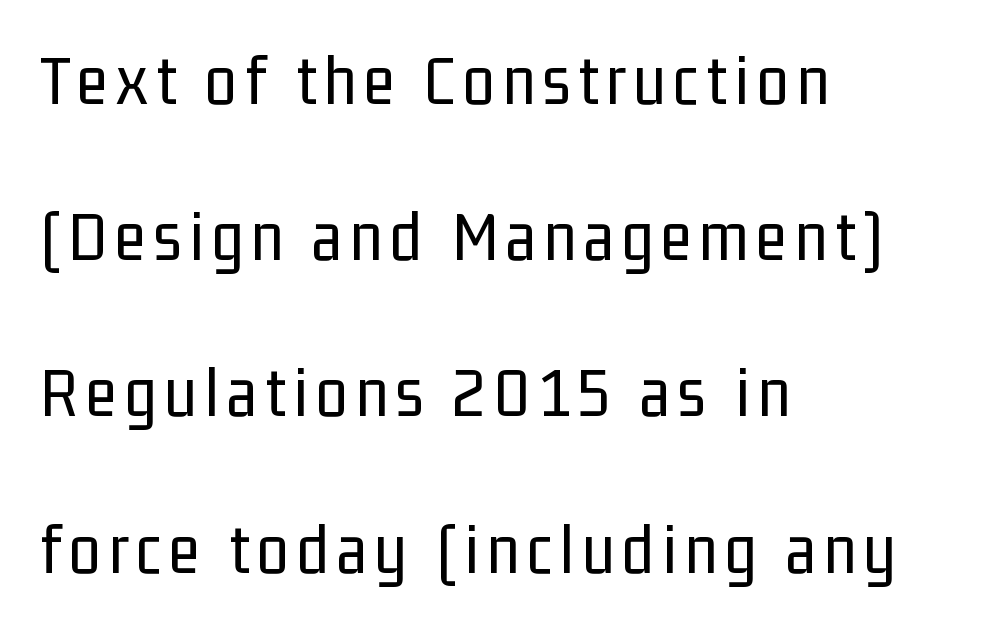
{"serif": "no", "italic": "no", "bold": "no", "weight": "regular", "width": "condensed", "stroke_contrast": "low", "x_height": "medium", "monospaced": "no", "underline": "no", "align": "left", "line_spacing": "loose", "line_spacing_ratio": 2.17, "glyph_px": 72}
